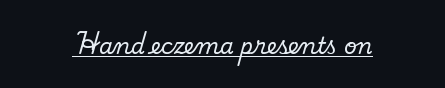
Q: Is the text italic (slanted)? A: Yes.
Q: Is the text underlined? A: Yes.
Q: How is the paragraph aligned? A: Centered.
Q: Is the spacing between letters normal or unusually wide? A: Normal.
